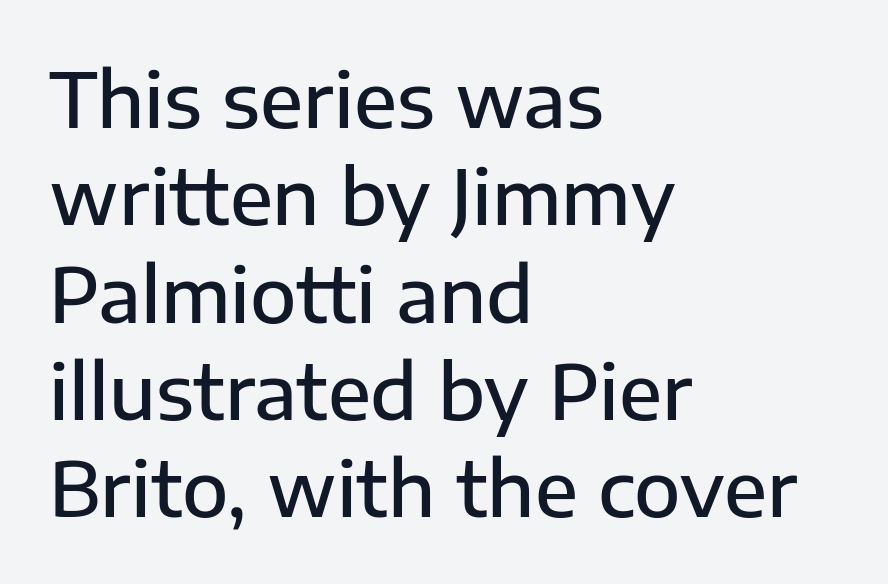
Descender tails drop into unmarked territory. In terms of letterspacing, this is plain default setting. Stroke thickness is moderately raised; the sample reads as semibold. This block has exactly the height ordinary leading produces. These lines are set flush left with a ragged right edge. Each letter keeps its own natural width here, so spacing adapts to shape.
